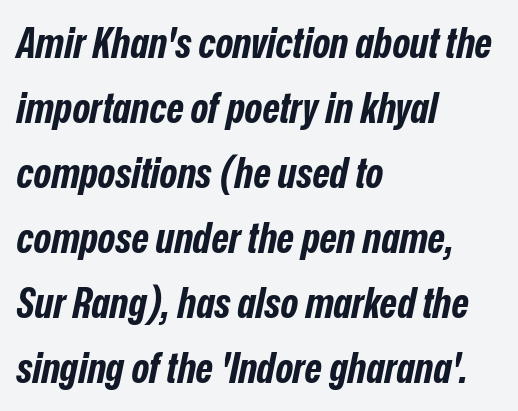
The image shows 42 px bold, condensed type, italic (leaning right); set left-aligned, normal line spacing (1.55x), normal letter spacing, not underlined; low stroke contrast and a medium x-height.
